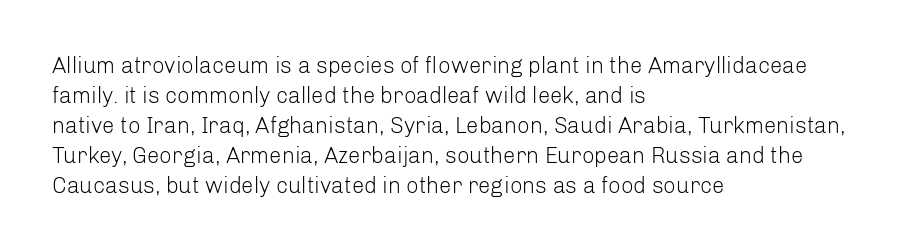
{"italic": "no", "bold": "no", "underline": "no", "align": "left", "line_spacing": "normal", "line_spacing_ratio": 1.36, "letter_spacing": "normal", "letter_spacing_em": 0.0, "glyph_px": 22}
